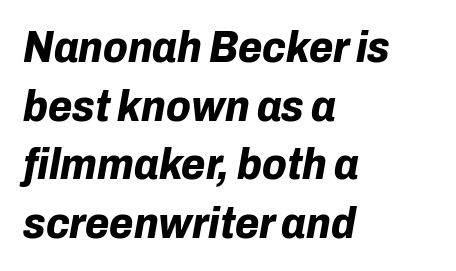
Q: Is the text bold? A: Yes.
Q: Is the text italic (slanted)? A: Yes, it leans right by about 10 degrees.
Q: Is the text underlined? A: No.
Q: How is the paragraph aligned? A: Left-aligned.
Q: Is the spacing between letters normal or unusually wide? A: Normal.
Q: Is the spacing between lines tight, normal or loose? A: Normal.
Q: Width (condensed, normal, or wide)? A: Normal.
Q: Stroke contrast? A: Low.
Q: x-height? A: Medium.
Q: Monospaced? A: No.
